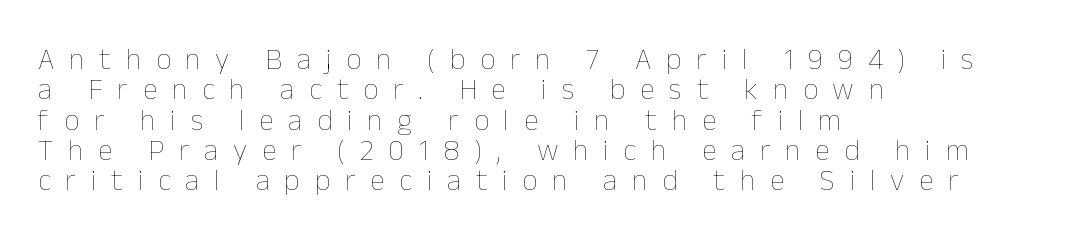
{"italic": "no", "bold": "no", "weight": "thin", "width": "normal", "stroke_contrast": "low", "x_height": "medium", "monospaced": "no", "underline": "no", "align": "left", "line_spacing": "tight", "line_spacing_ratio": 1.01, "letter_spacing": "wide", "letter_spacing_em": 0.49, "glyph_px": 30}
